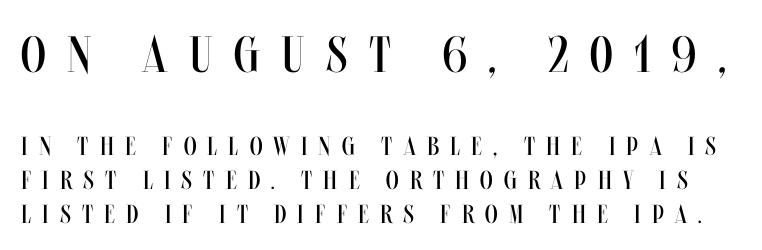
The image shows 51 px regular-weight, condensed type, upright; set normal line spacing (1.31x), unusually wide letter spacing (+0.43 em), not underlined; the first (top) block is 1.96x larger; medium stroke contrast and a large x-height.
